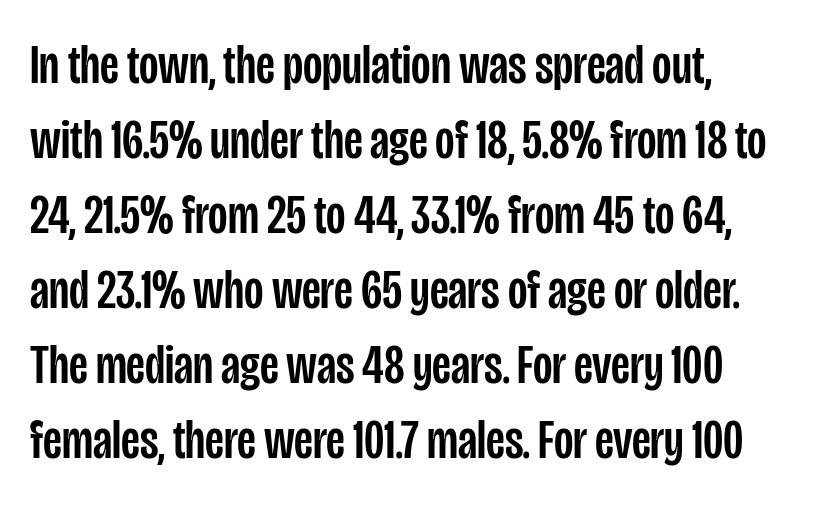
The image shows 56 px condensed sans-serif type, upright; set left-aligned, normal line spacing (1.34x), normal letter spacing, not underlined; low stroke contrast and a large x-height.
